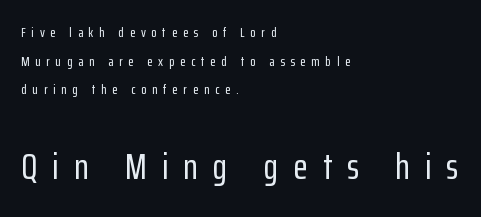
The letters advance in unequal steps, a hallmark of proportional type. The type sits square on the baseline with zero lean. The paragraph shown leans on its left margin. Rows of type keep a wide berth in the vertical direction.
